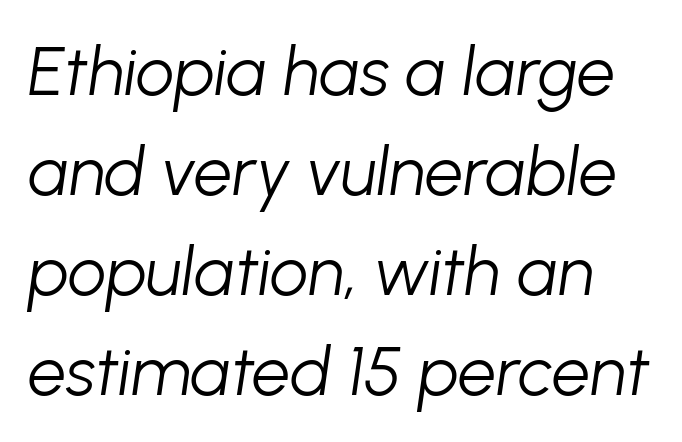
Q: Is the text bold? A: No.
Q: Is the text italic (slanted)? A: Yes, it leans right by about 8 degrees.
Q: Is the text underlined? A: No.
Q: Is the spacing between letters normal or unusually wide? A: Normal.
Q: Is the spacing between lines tight, normal or loose? A: Normal.
Q: Width (condensed, normal, or wide)? A: Normal.
Q: Stroke contrast? A: Low.
Q: x-height? A: Medium.
Q: Monospaced? A: No.
